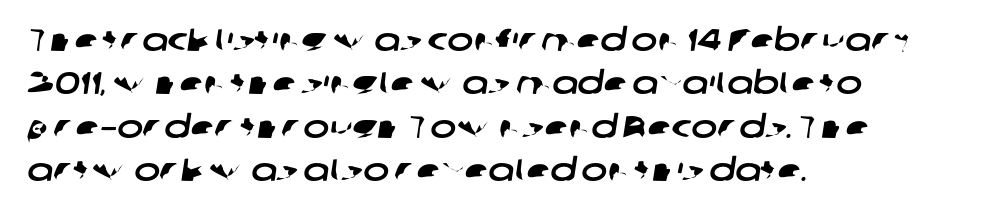
Q: Is the typeface a serif or a sans-serif typeface? A: Sans-serif.
Q: Is the text underlined? A: No.
Q: How is the paragraph aligned? A: Left-aligned.
Q: Is the spacing between letters normal or unusually wide? A: Normal.
Q: Is the spacing between lines tight, normal or loose? A: Normal.
Q: Width (condensed, normal, or wide)? A: Wide.
Q: Stroke contrast? A: Low.
Q: x-height? A: Medium.
Q: Monospaced? A: No.
